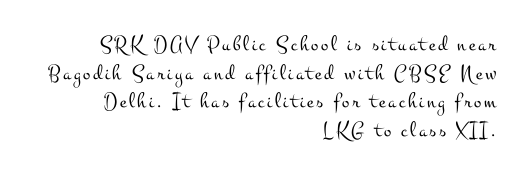
The image shows 22 px text type; set right-aligned, normal line spacing (1.3x), not underlined.
